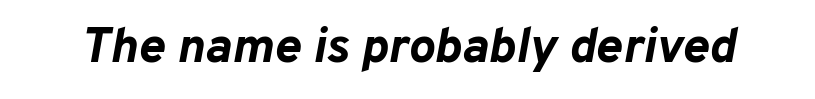
The image shows 50 px bold type, italic (leaning right); set normal letter spacing, not underlined; low stroke contrast and a medium x-height.
